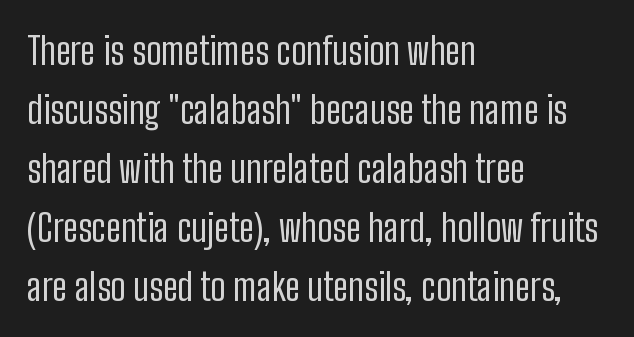
Q: Is the text bold? A: No.
Q: Is the text italic (slanted)? A: No, it is upright.
Q: Is the typeface a serif or a sans-serif typeface? A: Sans-serif.
Q: Is the text underlined? A: No.
Q: How is the paragraph aligned? A: Left-aligned.
Q: Is the spacing between letters normal or unusually wide? A: Normal.
Q: Is the spacing between lines tight, normal or loose? A: Normal.
Q: Width (condensed, normal, or wide)? A: Condensed.
Q: Stroke contrast? A: Low.
Q: x-height? A: Medium.
Q: Monospaced? A: No.
